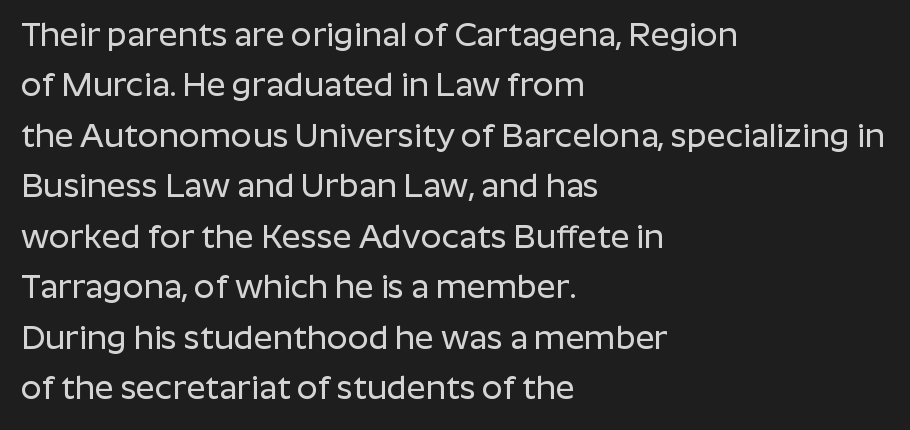
The image shows 33 px sans-serif type, upright; set left-aligned, normal line spacing (1.53x), normal letter spacing, not underlined; low stroke contrast and a medium x-height.
